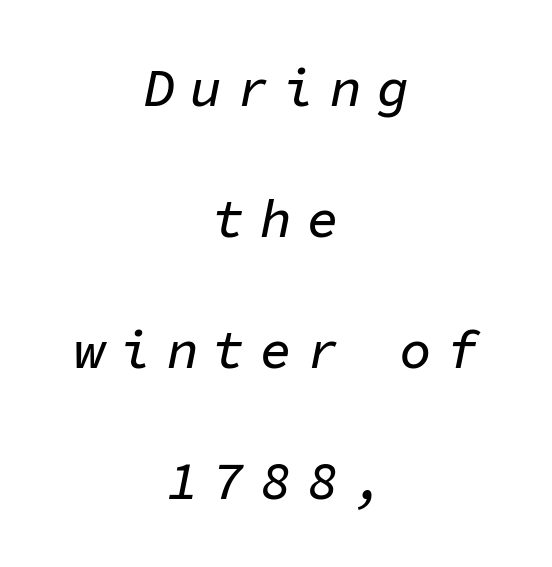
The image shows 53 px text type, italic (leaning right), monospaced; set centered, loose line spacing (2.47x), unusually wide letter spacing (+0.28 em), not underlined; low stroke contrast and a medium x-height.
